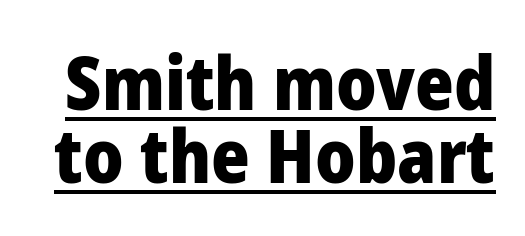
The typography opts for an upright posture over an oblique one. In terms of letterform style, serifs are entirely absent. The rendering uses natural spacing where letterforms have individual widths. Horizontal bands of white between lines are thin slivers. These words are printed bold, with thick strokes throughout.
